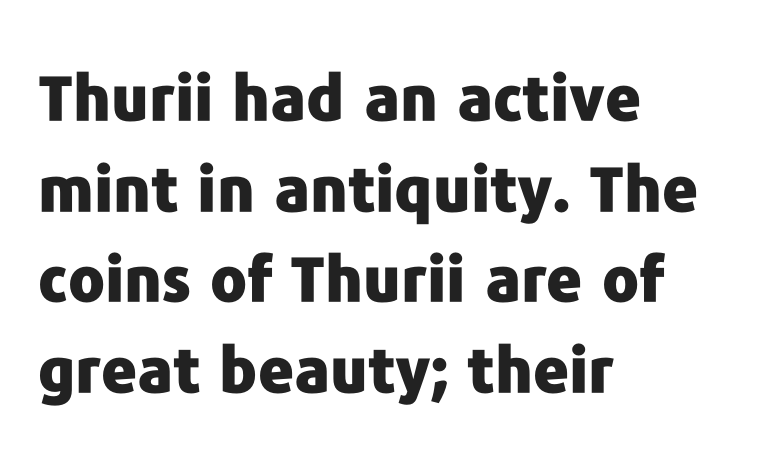
The image shows 62 px heavy sans-serif type, upright; set left-aligned, normal line spacing (1.46x), normal letter spacing, not underlined; low stroke contrast and a medium x-height.
